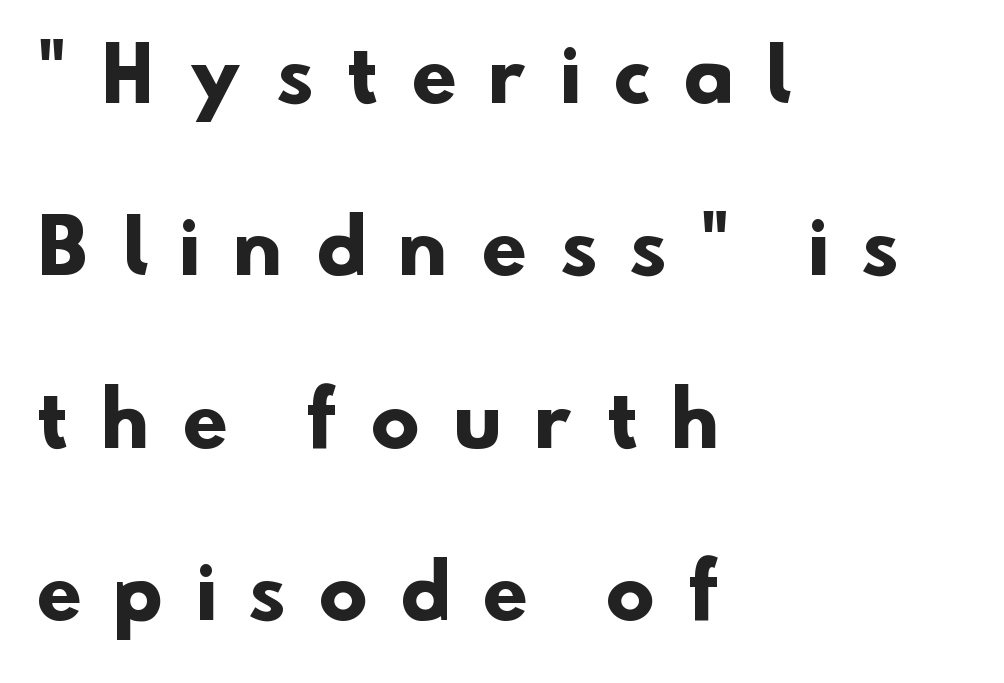
{"serif": "no", "bold": "yes", "weight": "heavy", "width": "normal", "stroke_contrast": "low", "x_height": "small", "monospaced": "no", "underline": "no", "align": "left", "line_spacing": "loose", "line_spacing_ratio": 2.36, "letter_spacing": "wide", "letter_spacing_em": 0.47, "glyph_px": 73}
